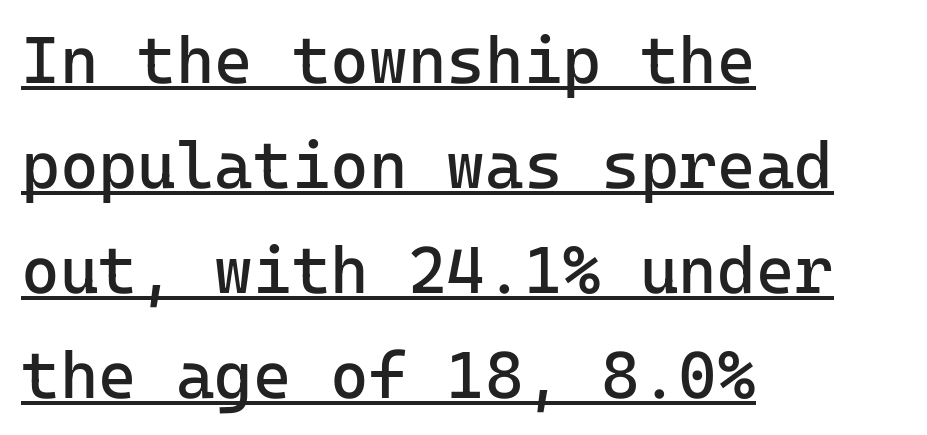
{"serif": "no", "italic": "no", "bold": "no", "weight": "regular", "width": "normal", "stroke_contrast": "low", "x_height": "medium", "monospaced": "yes", "underline": "yes", "align": "left", "line_spacing": "normal", "line_spacing_ratio": 1.59, "letter_spacing": "normal", "letter_spacing_em": 0.0, "glyph_px": 66}
